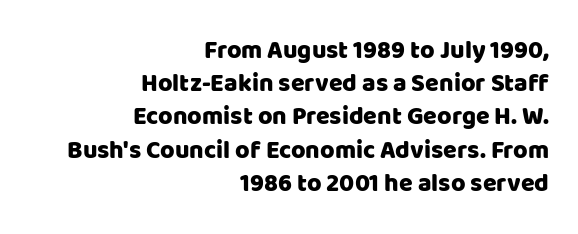
Notice how the stems are strictly vertical — no italics here. Nothing unusual about the tracking: characters are spaced as the font intends. Line ends are locked; line starts wander. Just letters on the line, the space beneath them empty. The block of text has a typical density, with ordinary space between rows.
